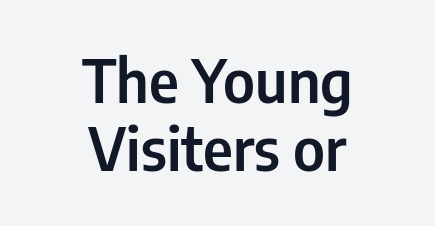
{"serif": "no", "italic": "no", "width": "condensed", "stroke_contrast": "low", "x_height": "medium", "monospaced": "no", "underline": "no", "align": "center", "line_spacing": "tight", "line_spacing_ratio": 1.15, "letter_spacing": "normal", "letter_spacing_em": 0.0, "glyph_px": 59}
